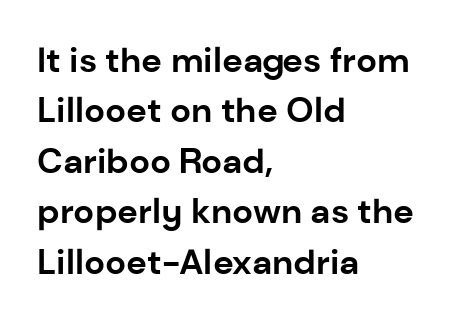
{"serif": "no", "italic": "no", "bold": "yes", "weight": "bold", "width": "normal", "stroke_contrast": "low", "x_height": "medium", "monospaced": "no", "underline": "no", "align": "left", "line_spacing": "normal", "line_spacing_ratio": 1.44, "letter_spacing": "normal", "letter_spacing_em": 0.0, "glyph_px": 35}
